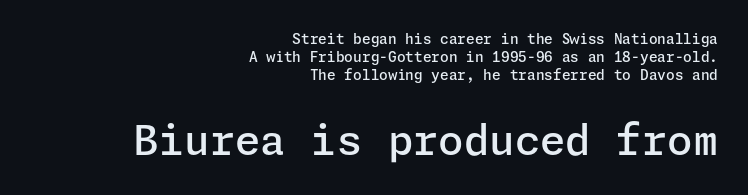
Q: Is the text bold? A: Semi-bold.
Q: Is the text italic (slanted)? A: No, it is upright.
Q: Is the typeface a serif or a sans-serif typeface? A: Sans-serif.
Q: Is the text underlined? A: No.
Q: How is the paragraph aligned? A: Right-aligned.
Q: Is the spacing between letters normal or unusually wide? A: Normal.
Q: Is the spacing between lines tight, normal or loose? A: Normal.
Q: Which block of text is set in a larger size, the first (top) or the second (bottom)? A: The second (bottom) one.
Q: Width (condensed, normal, or wide)? A: Normal.
Q: Stroke contrast? A: Low.
Q: x-height? A: Medium.
